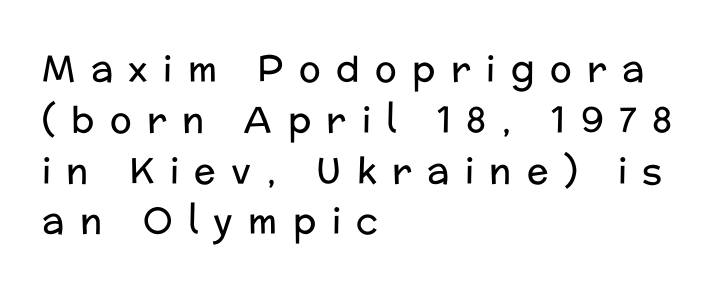
The image shows 36 px regular-weight sans-serif type, upright; set left-aligned, normal line spacing (1.41x), unusually wide letter spacing (+0.43 em), not underlined; low stroke contrast and a medium x-height.
